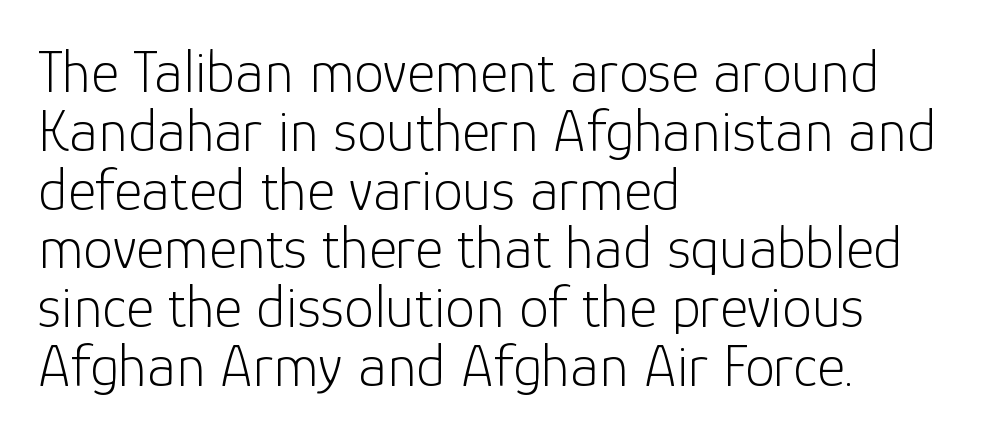
The image shows 60 px light sans-serif type, upright; set left-aligned, tight line spacing (0.98x), normal letter spacing, not underlined; low stroke contrast and a medium x-height.
